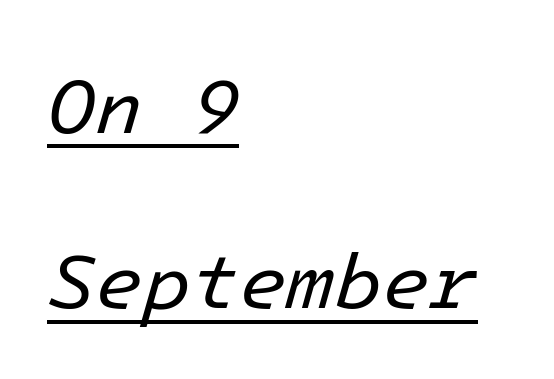
The image shows 78 px regular-weight type, italic (leaning right); set left-aligned, loose line spacing (2.25x), normal letter spacing, underlined; low stroke contrast and a medium x-height.
